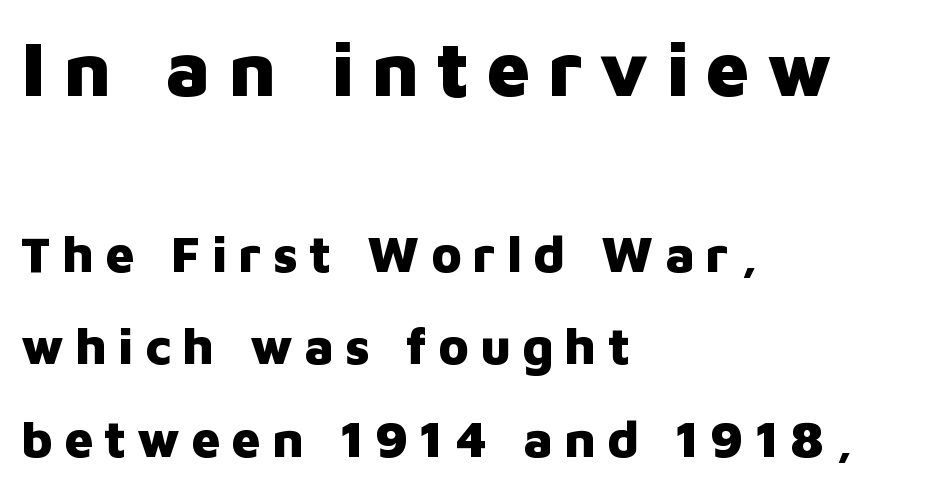
This sample uses expanded letter spacing, leaving extra air between glyphs. This sample uses an upright cut, with every glyph sitting square on the baseline. Grotesque or geometric, the face here clearly has no serifs. Lines of text with bare space underneath. Caption: multi-line text, flush left, ragged right. Thick stems and heavy bowls — unmistakably bold.
